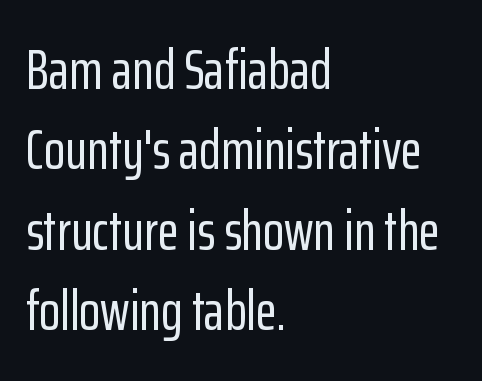
{"serif": "no", "italic": "no", "width": "condensed", "stroke_contrast": "low", "x_height": "medium", "monospaced": "no", "underline": "no", "align": "left", "line_spacing": "normal", "line_spacing_ratio": 1.46, "letter_spacing": "normal", "letter_spacing_em": 0.0, "glyph_px": 55}
